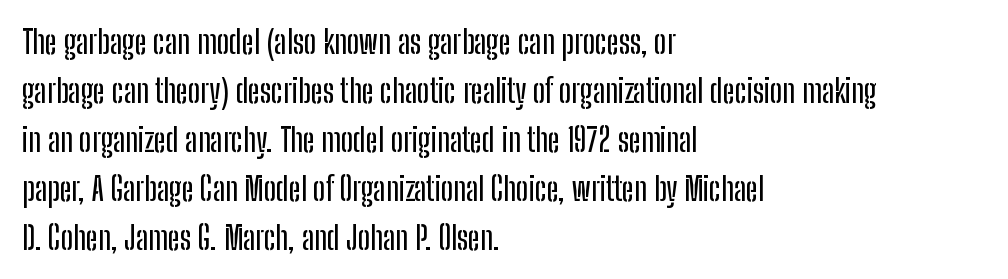
Students, observe: this is what conventionally led text looks like. How are the letters spaced? Ordinarily, with no added tracking. Notice how the passage keeps a crisp vertical edge on the left only. Character widths vary here, with narrow letters taking less room than wide ones. The type family on display is of the sans-serif kind. Any mark beneath the type? The region is blank.
